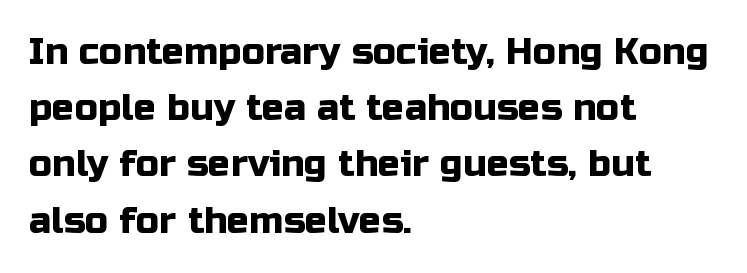
Tall strokes in this sample are plumb rather than angled. Every row of glyphs begins at an identical x-position on the left. Each letter keeps its own natural width here, so spacing adapts to shape. A typesetter would label this face a sans.
